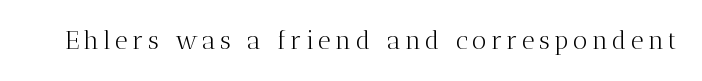
Q: Is the text bold? A: No.
Q: Is the text italic (slanted)? A: No, it is upright.
Q: Is the text underlined? A: No.
